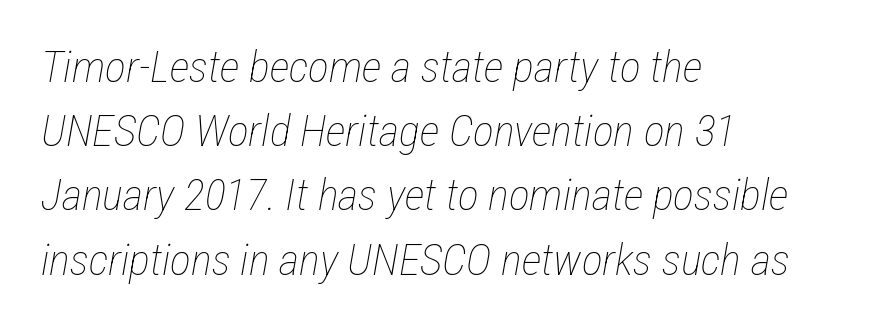
The face looks like a standard text weight, possibly lighter. Decoration check: the copy has no underline. Proportional: the letters do not fall into vertical columns. The letterforms sit shoulder to shoulder at normal distance. The passage shown stacks its lines at a standard gap.
